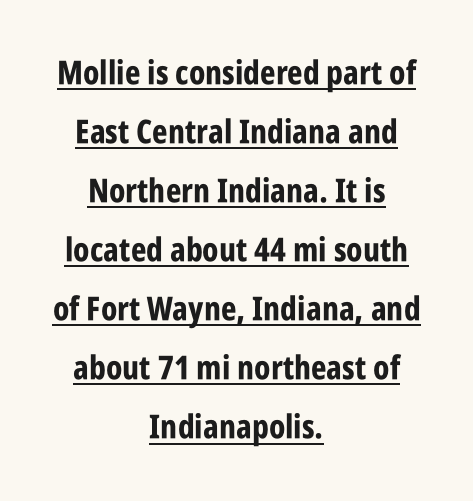
A typesetter would call this proportional, since set widths differ per character. Beneath each row of characters lies a ruled line. Compared with typical body copy, the letter spacing here is the same. The lettering stays uniformly vertical, giving the passage a roman look. Heavy-handed strokes throughout: this text is bold. Is the block centered? Yes — each line is placed symmetrically about the middle.
